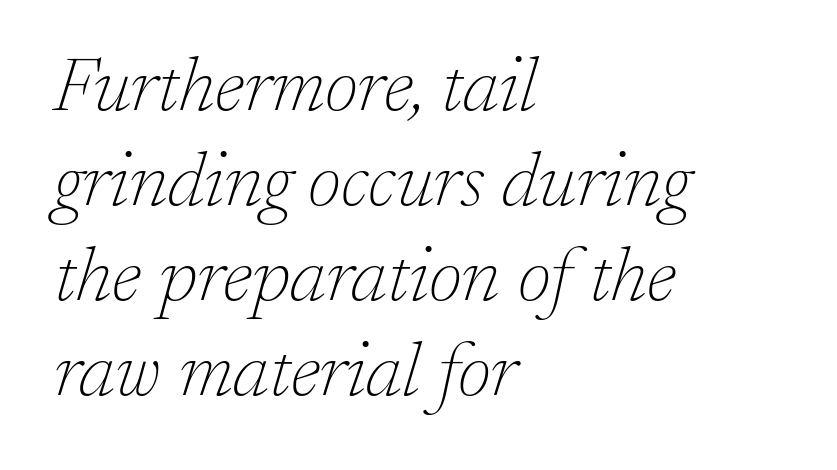
Q: Is the text bold? A: No.
Q: Is the text italic (slanted)? A: Yes, it leans right by about 17 degrees.
Q: Is the typeface a serif or a sans-serif typeface? A: Serif.
Q: Is the text underlined? A: No.
Q: How is the paragraph aligned? A: Left-aligned.
Q: Is the spacing between letters normal or unusually wide? A: Normal.
Q: Is the spacing between lines tight, normal or loose? A: Normal.
Q: Width (condensed, normal, or wide)? A: Normal.
Q: Stroke contrast? A: Low.
Q: x-height? A: Medium.
Q: Monospaced? A: No.
